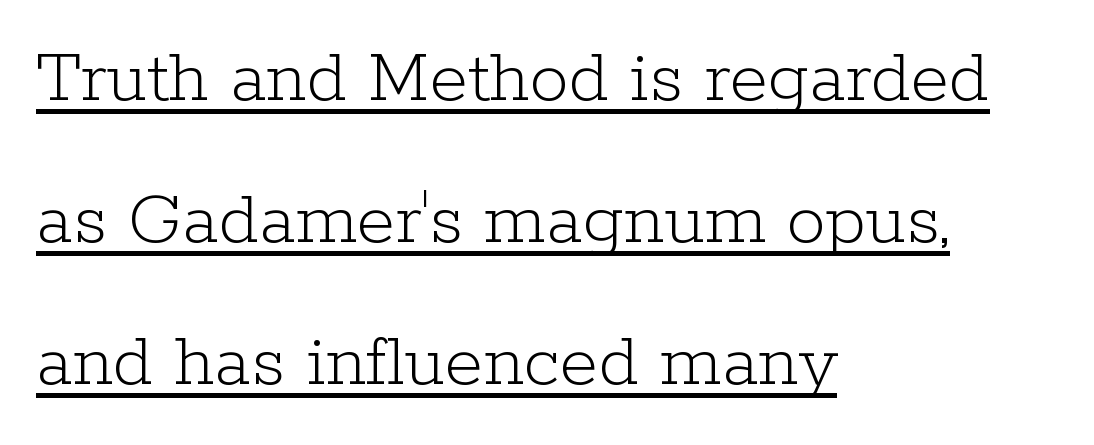
Here the designer chose a conventional face with non-uniform glyph widths. Caption: multi-line text, flush left, ragged right. Descenders here cross a horizontal rule under the line. The passage shown is not bold in any degree. The horizontal fit of the characters is conventional and even.
